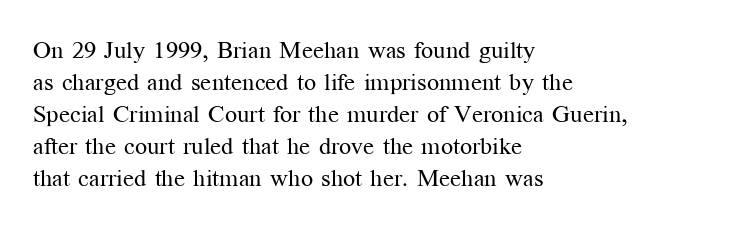
The image shows 24 px text type, upright; set left-aligned, normal line spacing (1.33x), normal letter spacing, not underlined.
